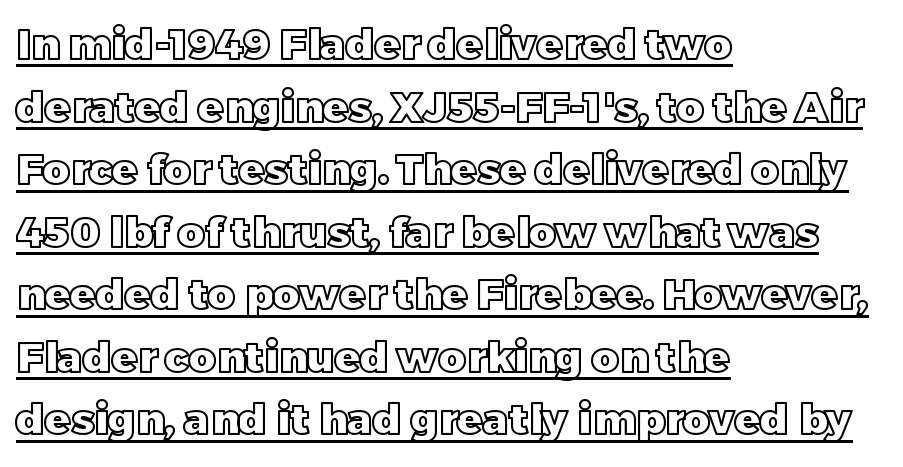
Which margin do the lines hug? The left one — the right edge is uneven. These characters rest on top of a visible drawn line. Italic? Not at all — the glyphs are vertical. Here the designer chose a conventional face with non-uniform glyph widths. Short note: letters normally spaced.
